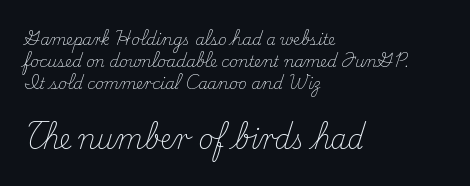
Q: Is the text bold? A: No.
Q: Is the text italic (slanted)? A: Yes.
Q: Is the text underlined? A: No.
Q: How is the paragraph aligned? A: Left-aligned.
Q: Is the spacing between letters normal or unusually wide? A: Normal.
Q: Is the spacing between lines tight, normal or loose? A: Normal.
Q: Which block of text is set in a larger size, the first (top) or the second (bottom)? A: The second (bottom) one.
